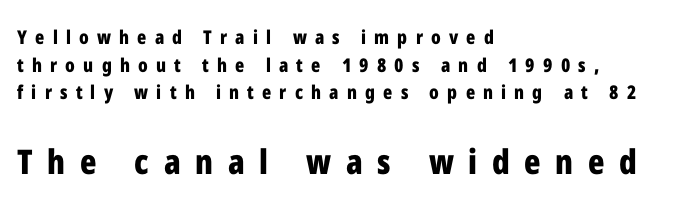
The letters advance in unequal steps, a hallmark of proportional type. Just letters on the line, the space beneath them empty. You get the small type first, then a jump to larger type. Left-aligned paragraph, ragged on the right. Each letter's strokes conclude bluntly, with no projecting serifs. Vertical strokes here are truly vertical.
